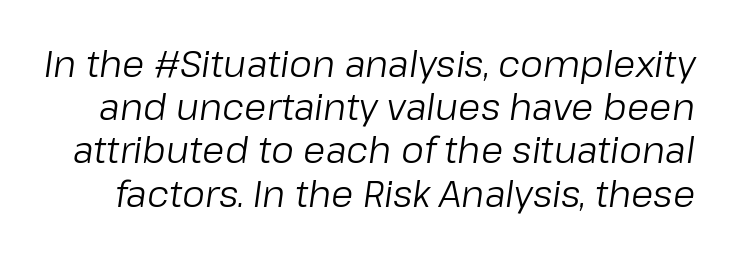
Q: Is the text bold? A: No.
Q: Is the text italic (slanted)? A: Yes, it leans right by about 8 degrees.
Q: Is the text underlined? A: No.
Q: Is the spacing between letters normal or unusually wide? A: Normal.
Q: Width (condensed, normal, or wide)? A: Normal.
Q: Stroke contrast? A: Low.
Q: x-height? A: Medium.
Q: Monospaced? A: No.
